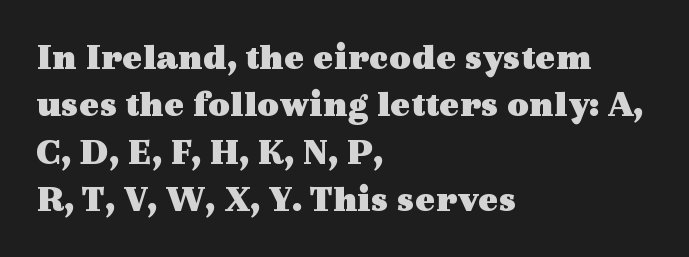
Q: Is the text bold? A: Yes.
Q: Is the text italic (slanted)? A: No, it is upright.
Q: Is the typeface a serif or a sans-serif typeface? A: Serif.
Q: Is the text underlined? A: No.
Q: How is the paragraph aligned? A: Left-aligned.
Q: Is the spacing between letters normal or unusually wide? A: Normal.
Q: Is the spacing between lines tight, normal or loose? A: Normal.
Q: Width (condensed, normal, or wide)? A: Wide.
Q: x-height? A: Medium.
Q: Monospaced? A: No.
